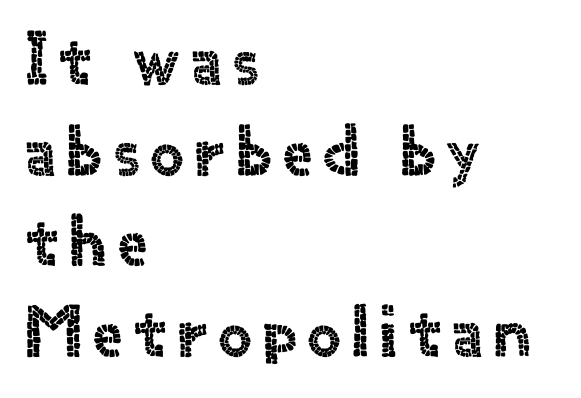
Q: Is the text italic (slanted)? A: No, it is upright.
Q: Is the typeface a serif or a sans-serif typeface? A: Sans-serif.
Q: Is the text underlined? A: No.
Q: How is the paragraph aligned? A: Left-aligned.
Q: Width (condensed, normal, or wide)? A: Normal.
Q: x-height? A: Small.
Q: Monospaced? A: No.
